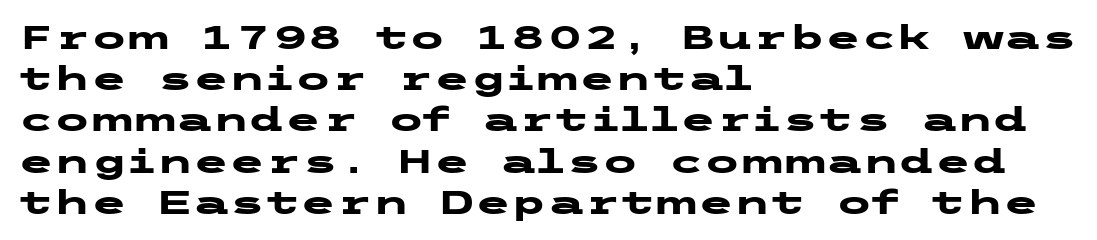
{"serif": "no", "italic": "no", "bold": "yes", "weight": "heavy", "width": "wide", "stroke_contrast": "low", "x_height": "medium", "underline": "no", "align": "left", "line_spacing": "normal", "line_spacing_ratio": 1.25, "letter_spacing": "normal", "letter_spacing_em": 0.0, "glyph_px": 33}
